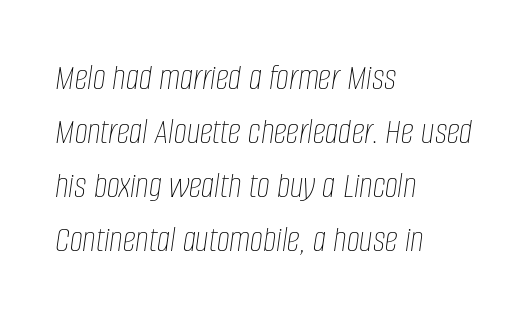
{"italic": "yes", "lean": "right", "slant_degrees": 8, "bold": "no", "weight": "thin", "width": "condensed", "stroke_contrast": "low", "x_height": "large", "monospaced": "no", "underline": "no", "align": "left", "line_spacing": "normal", "line_spacing_ratio": 1.46, "letter_spacing": "normal", "letter_spacing_em": 0.0, "glyph_px": 37}
